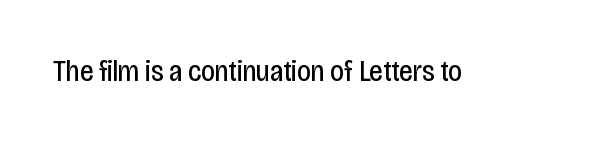
These lines are rendered in a variable-pitch font. The font sits on the lighter half of the weight spectrum, regular included. The horizontal fit of the characters is conventional and even. Rule under the text: the space is simply empty. No feet cap the strokes, marking this as sans-serif type.
